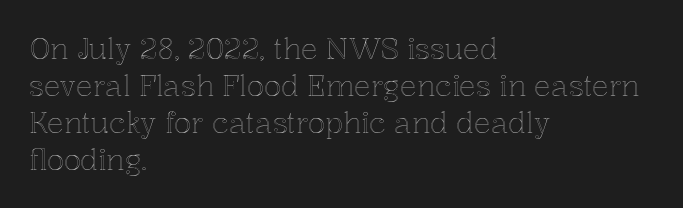
Q: Is the text italic (slanted)? A: No, it is upright.
Q: Is the text underlined? A: No.
Q: How is the paragraph aligned? A: Left-aligned.
Q: Is the spacing between letters normal or unusually wide? A: Normal.
Q: Is the spacing between lines tight, normal or loose? A: Normal.
Q: Width (condensed, normal, or wide)? A: Normal.
Q: x-height? A: Medium.
Q: Monospaced? A: No.
